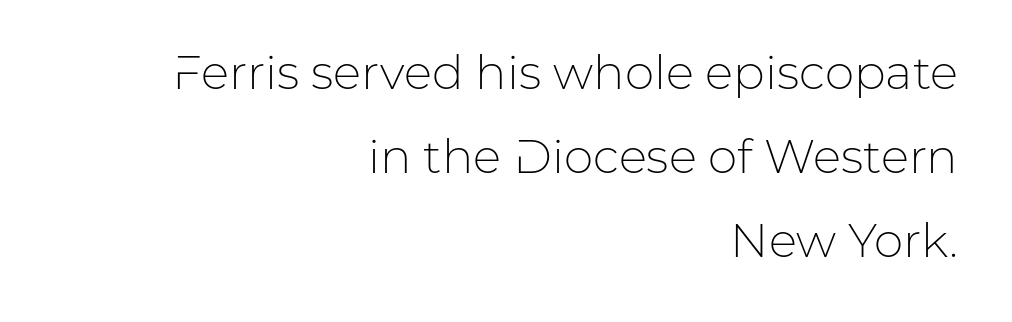
The image shows 47 px light sans-serif type, upright; set right-aligned, line spacing 1.79x, normal letter spacing, not underlined; low stroke contrast and a medium x-height.
